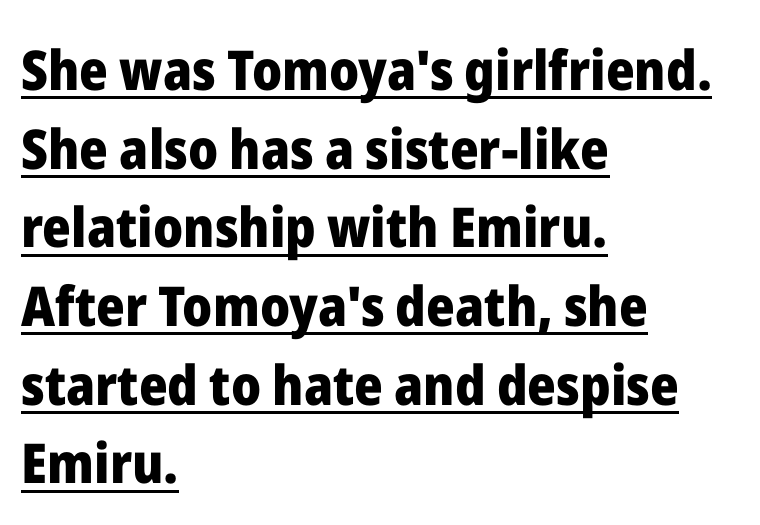
On the weight axis this lands at bold, roughly 700. Note the varied advance widths — an 'i' is clearly narrower than an 'm'. These lines keep a tight, regular rhythm from letter to letter. Do the letters lean? They stand straight. Grotesque or geometric, the face here clearly has no serifs. The lettering is marked with a stroke running underneath it.
